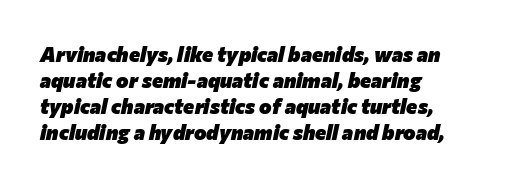
{"italic": "yes", "lean": "right", "slant_degrees": 12, "bold": "yes", "underline": "no", "align": "left", "line_spacing_ratio": 1.24, "letter_spacing": "normal", "letter_spacing_em": 0.0, "glyph_px": 21}
